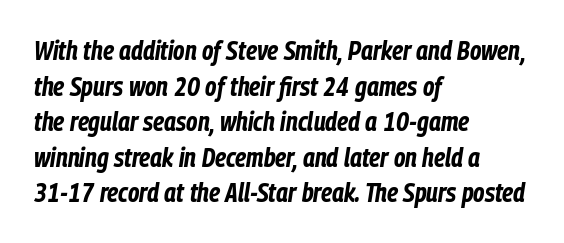
{"italic": "yes", "lean": "right", "slant_degrees": 9, "bold": "yes", "underline": "no", "align": "left", "line_spacing": "normal", "line_spacing_ratio": 1.37, "letter_spacing": "normal", "letter_spacing_em": 0.0, "glyph_px": 26}
